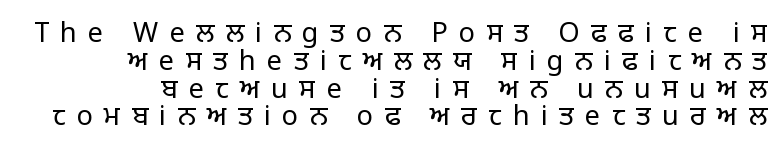
{"italic": "no", "bold": "no", "underline": "no", "line_spacing": "tight", "line_spacing_ratio": 1.03, "letter_spacing": "wide", "letter_spacing_em": 0.42, "glyph_px": 27}
